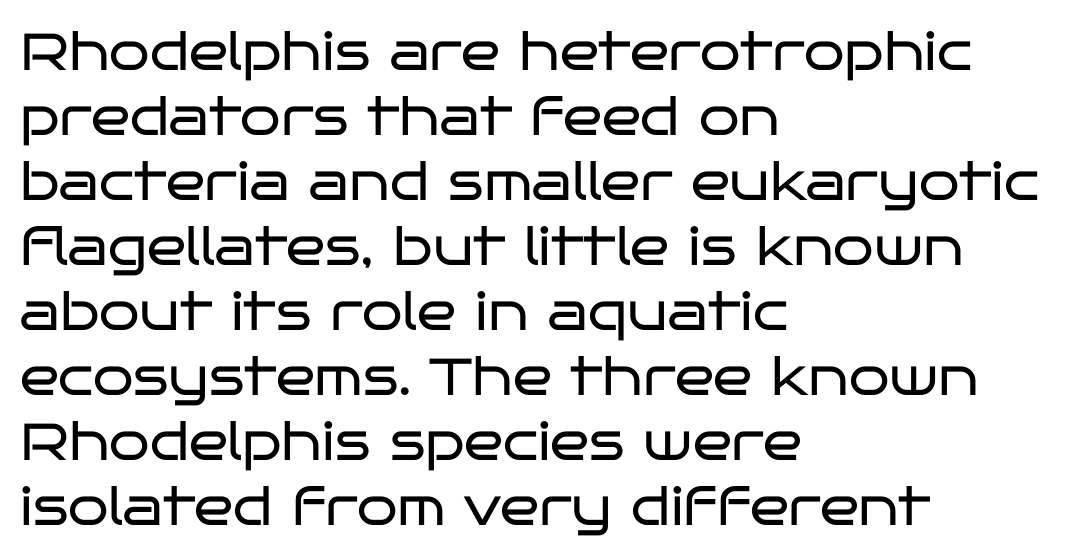
Serif or sans? Sans — the stroke terminals are bare. Every stem runs plumb, perpendicular to the baseline. These lines are set flush left with a ragged right edge. Any mark beneath the type? The region is blank.
